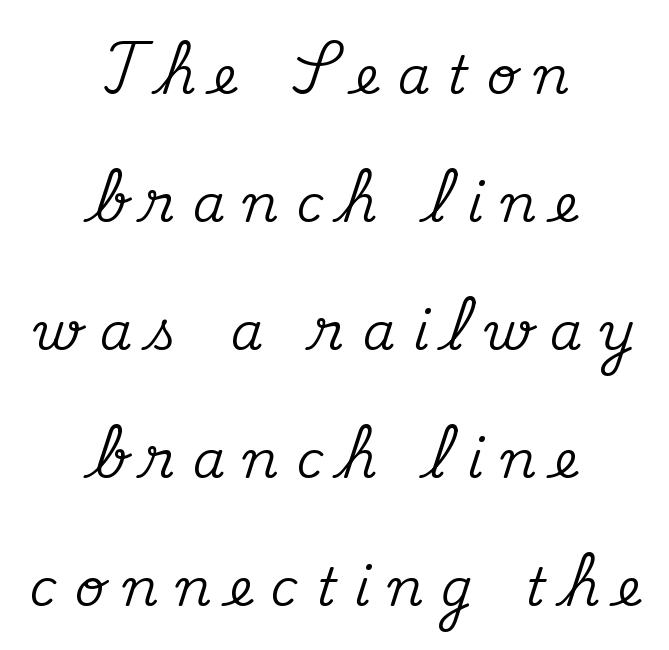
The image shows 52 px serif type; set centered, loose line spacing (2.46x), unusually wide letter spacing (+0.35 em), not underlined; medium stroke contrast and a small x-height.
